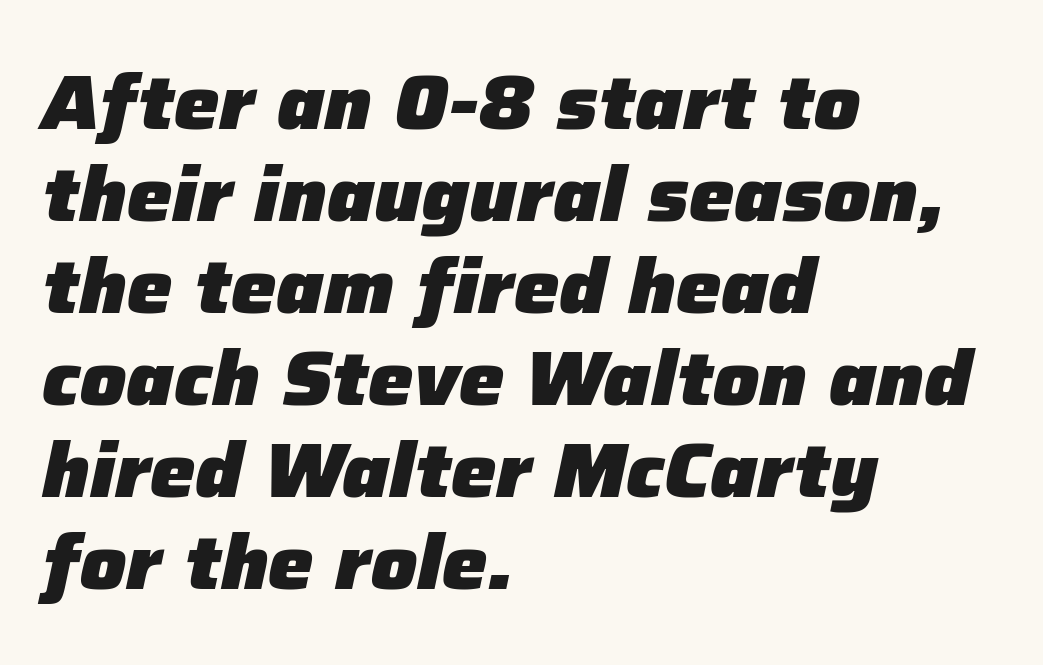
The image shows 76 px heavy type, italic (leaning right); set left-aligned, line spacing 1.21x, normal letter spacing, not underlined; low stroke contrast and a medium x-height.
